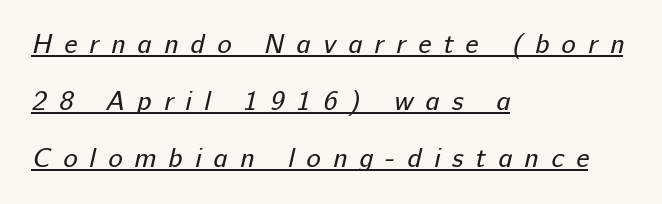
The image shows 27 px text type; set left-aligned, loose line spacing (2.11x), unusually wide letter spacing (+0.45 em), underlined.
